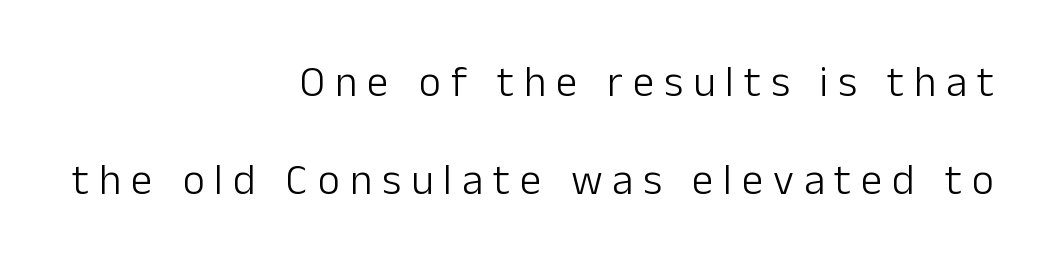
Here the designer chose a conventional face with non-uniform glyph widths. Stem width sits at or under what a default text font uses. Serif or sans? Sans — the stroke terminals are bare. The area under the type is left untouched. Line spacing here is loose.
